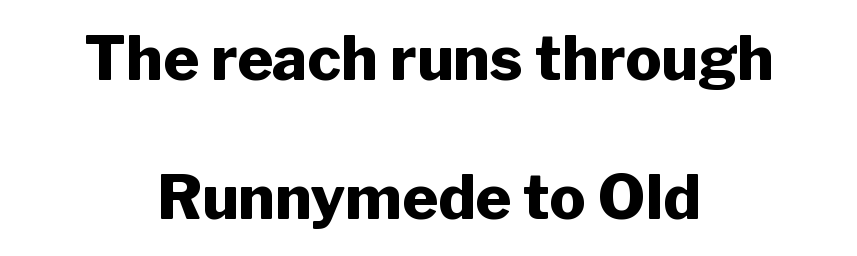
Is this a fixed-width face? No — the glyphs have proportional, varying widths. The specimen omits any rule beneath the text block's lines. These lines are centered, leaving both edges ragged. The font family rendered here belongs to the sans-serif group.
